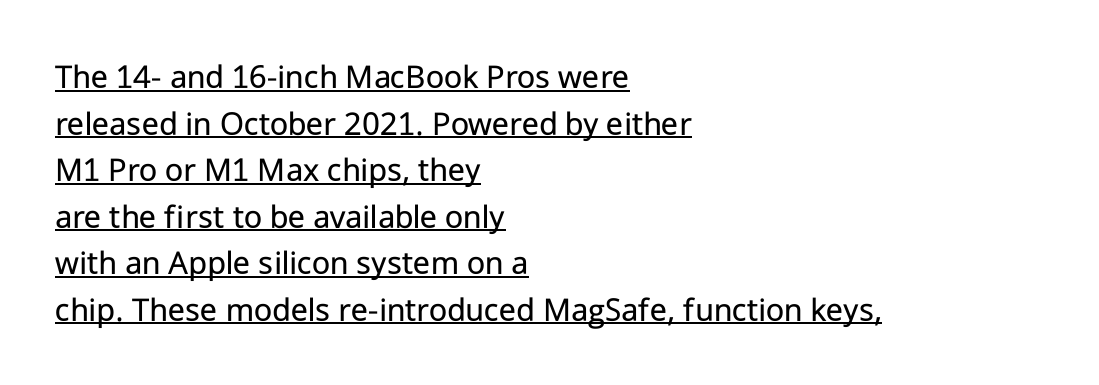
Note: no serifs on the glyphs. Style check: upright. Stems here are at most as thick as an everyday book face. The glyphs are accompanied by a horizontal stroke just below them. Compared with typical body copy, the letter spacing here is the same.
